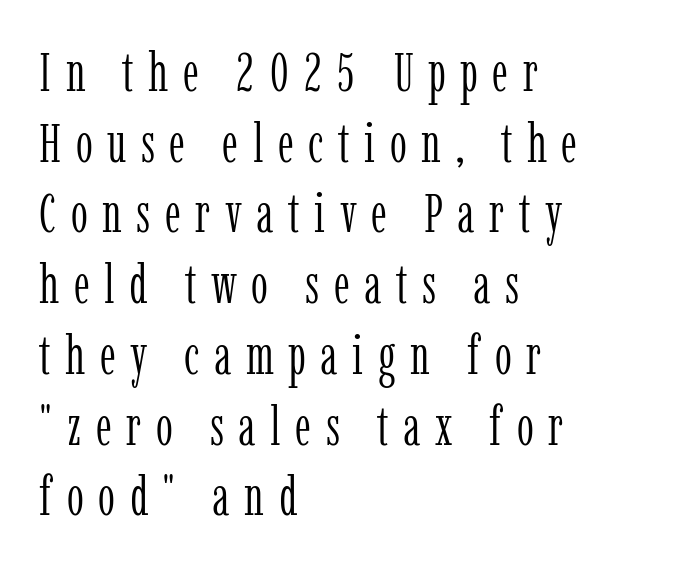
The image shows 54 px light, condensed serif type, upright; set left-aligned, normal line spacing (1.31x), unusually wide letter spacing (+0.27 em), not underlined; low stroke contrast and a medium x-height.
